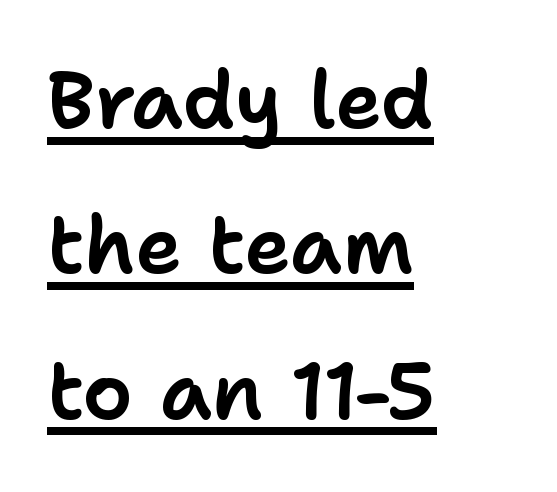
The image shows 79 px sans-serif type, upright; set left-aligned, line spacing 1.84x, normal letter spacing, underlined; low stroke contrast and a medium x-height.
